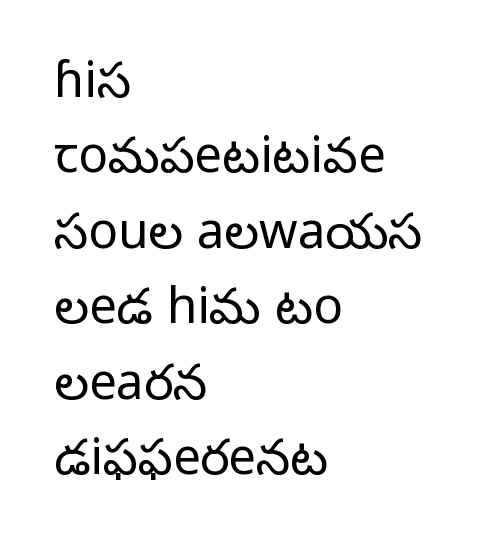
The image shows 49 px light sans-serif type, upright; set left-aligned, normal line spacing (1.54x), normal letter spacing, not underlined; low stroke contrast and a medium x-height.
